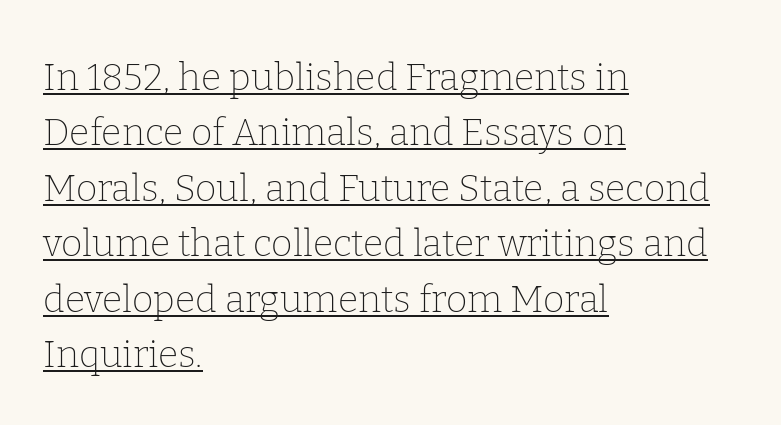
The image shows 37 px thin serif type, upright; set left-aligned, normal line spacing (1.5x), normal letter spacing, underlined; low stroke contrast and a medium x-height.
